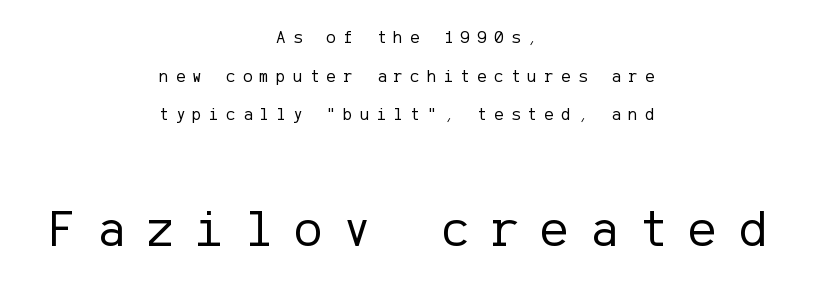
The image shows 53 px regular-weight sans-serif type, upright; set centered, loose line spacing (2.15x), unusually wide letter spacing (+0.4 em), not underlined; the second (bottom) block is 2.94x larger; low stroke contrast and a medium x-height.
